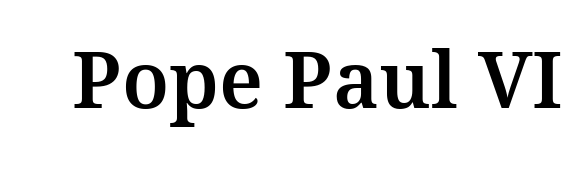
{"serif": "yes", "italic": "no", "width": "normal", "stroke_contrast": "medium", "x_height": "medium", "monospaced": "no", "underline": "no", "letter_spacing": "normal", "letter_spacing_em": 0.0, "glyph_px": 79}
